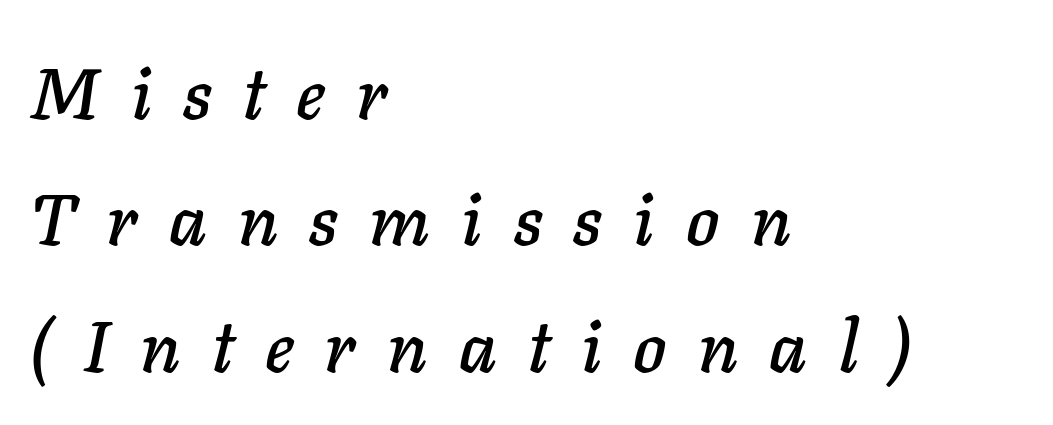
Note the varied advance widths — an 'i' is clearly narrower than an 'm'. Has an underline been added? It has not. The typesetter chose a ragged-right arrangement here. Substantial extra tracking has been applied to these lines.
